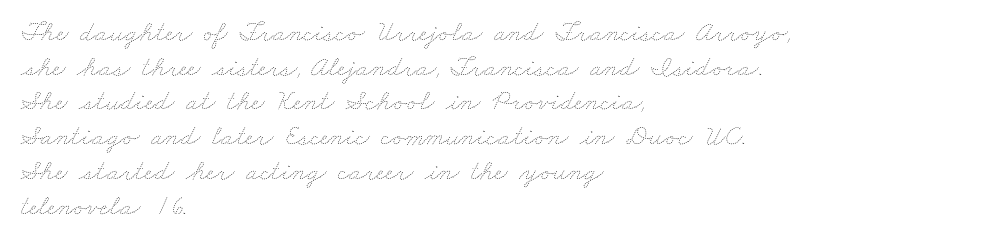
Q: Is the text bold? A: No.
Q: Is the text underlined? A: No.
Q: How is the paragraph aligned? A: Left-aligned.
Q: Is the spacing between letters normal or unusually wide? A: Normal.
Q: Width (condensed, normal, or wide)? A: Wide.
Q: Stroke contrast? A: Low.
Q: x-height? A: Small.
Q: Monospaced? A: No.
